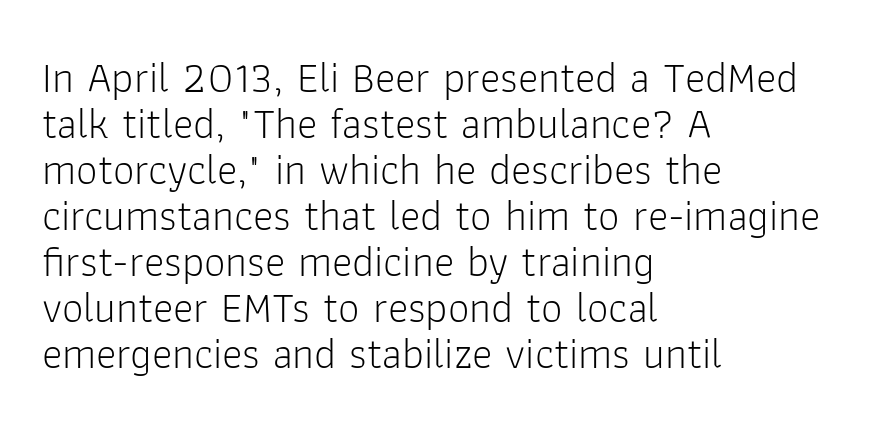
The image shows 43 px light sans-serif type, upright; set left-aligned, tight line spacing (1.07x), normal letter spacing, not underlined; low stroke contrast and a medium x-height.
